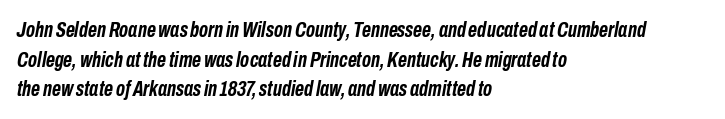
The image shows 22 px bold type, italic (leaning right); set left-aligned, normal line spacing (1.35x), normal letter spacing, not underlined.
